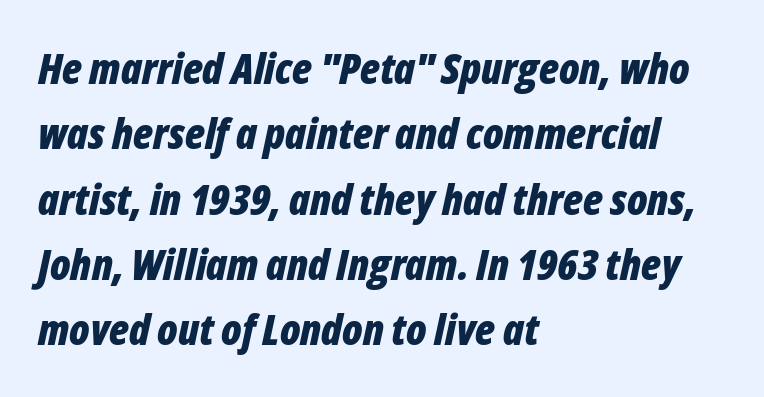
Each glyph is drawn with heavy, bold strokes. The letters advance in unequal steps, a hallmark of proportional type. A typesetter would call this leading conventional body-copy spacing. The paragraph has a hard left edge and a soft right edge.
